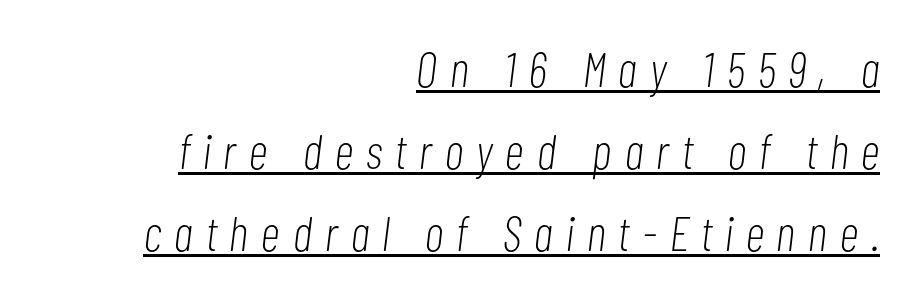
The image shows 49 px light, condensed type, italic (leaning right); set right-aligned, normal line spacing (1.67x), unusually wide letter spacing (+0.27 em), underlined; low stroke contrast and a medium x-height.
